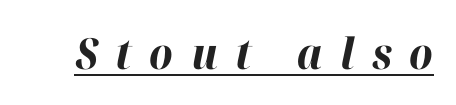
{"italic": "yes", "lean": "right", "slant_degrees": 12, "bold": "yes", "weight": "bold", "width": "normal", "stroke_contrast": "high", "x_height": "medium", "monospaced": "no", "underline": "yes", "letter_spacing": "wide", "letter_spacing_em": 0.41, "glyph_px": 43}
